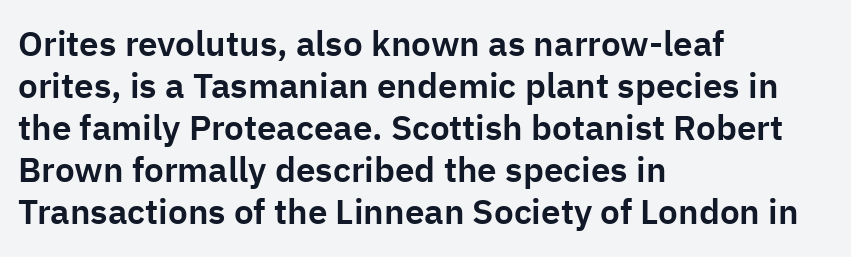
Short and long lines alike share a common starting point at left. The typography opts for an upright posture over an oblique one. Each letter's strokes conclude bluntly, with no projecting serifs. Any mark beneath the type? The region is blank.
